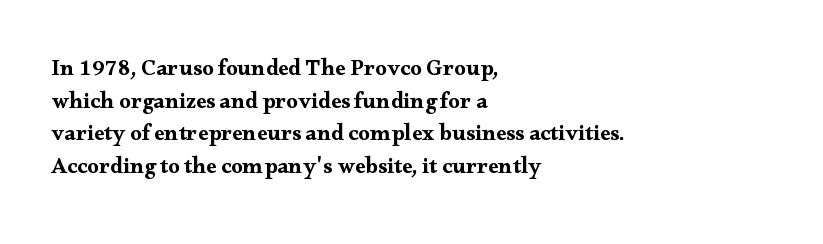
{"italic": "no", "underline": "no", "align": "left", "line_spacing": "normal", "line_spacing_ratio": 1.42, "letter_spacing": "normal", "letter_spacing_em": 0.0, "glyph_px": 23}
